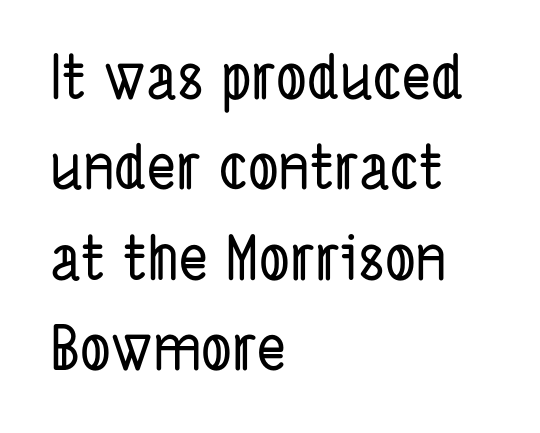
The image shows 61 px condensed sans-serif type; set left-aligned, normal line spacing (1.48x), normal letter spacing, not underlined; low stroke contrast and a medium x-height.
